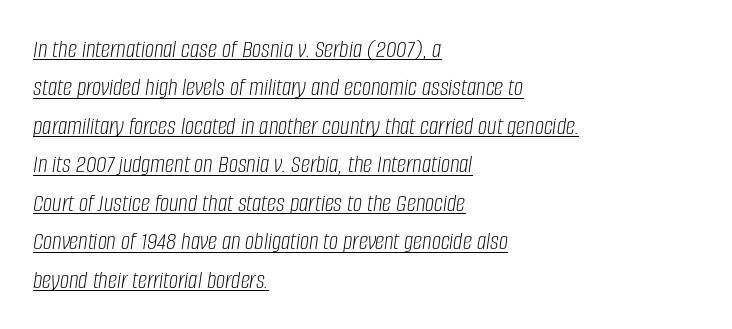
{"italic": "yes", "lean": "right", "slant_degrees": 8, "bold": "no", "underline": "yes", "align": "left", "line_spacing": "normal", "line_spacing_ratio": 1.48, "letter_spacing": "normal", "letter_spacing_em": 0.0, "glyph_px": 26}
